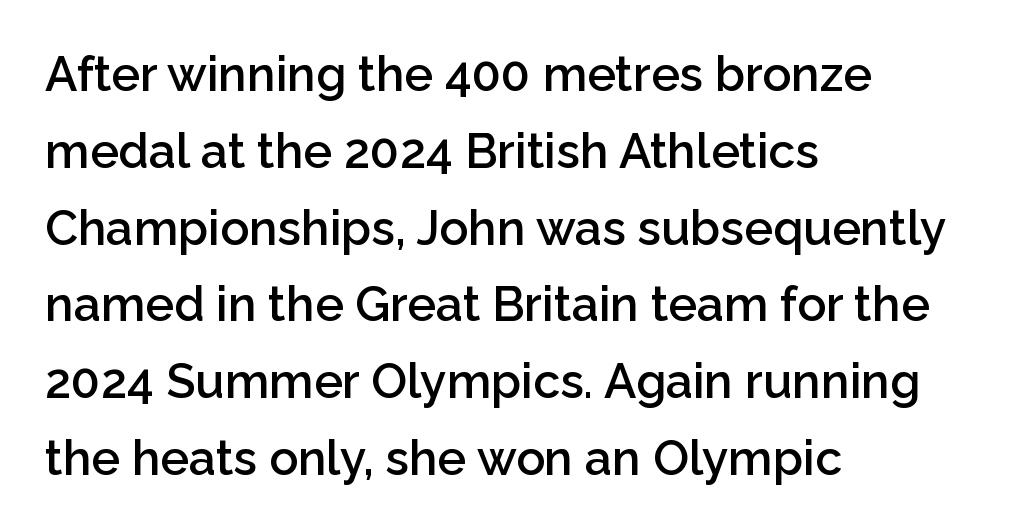
Q: Is the text bold? A: Semi-bold.
Q: Is the text italic (slanted)? A: No, it is upright.
Q: Is the typeface a serif or a sans-serif typeface? A: Sans-serif.
Q: Is the text underlined? A: No.
Q: How is the paragraph aligned? A: Left-aligned.
Q: Is the spacing between letters normal or unusually wide? A: Normal.
Q: Is the spacing between lines tight, normal or loose? A: Normal.
Q: Width (condensed, normal, or wide)? A: Normal.
Q: Stroke contrast? A: Low.
Q: x-height? A: Medium.
Q: Monospaced? A: No.
